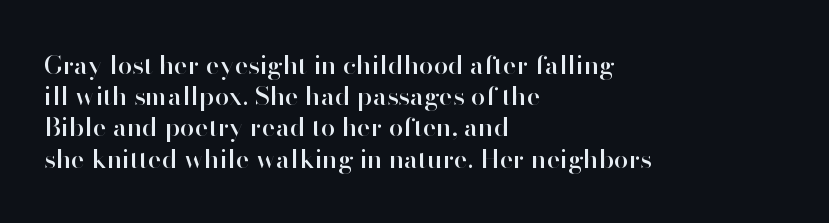
The image shows 26 px text type, upright; set left-aligned, line spacing 1.2x, normal letter spacing, not underlined.
